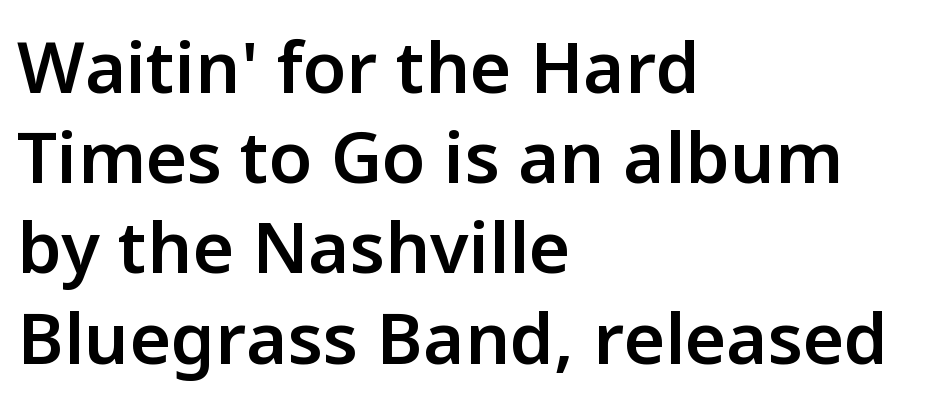
The image shows 71 px semibold sans-serif type, upright; set left-aligned, normal line spacing (1.27x), normal letter spacing, not underlined; low stroke contrast and a medium x-height.
